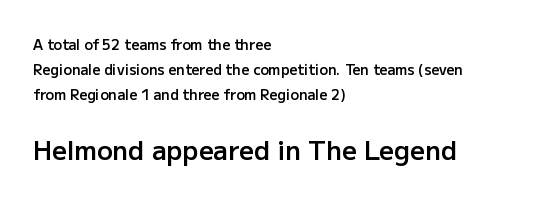
The image shows 26 px text type, upright; set left-aligned, line spacing 1.78x, normal letter spacing, not underlined; the second (bottom) block is 1.86x larger.
